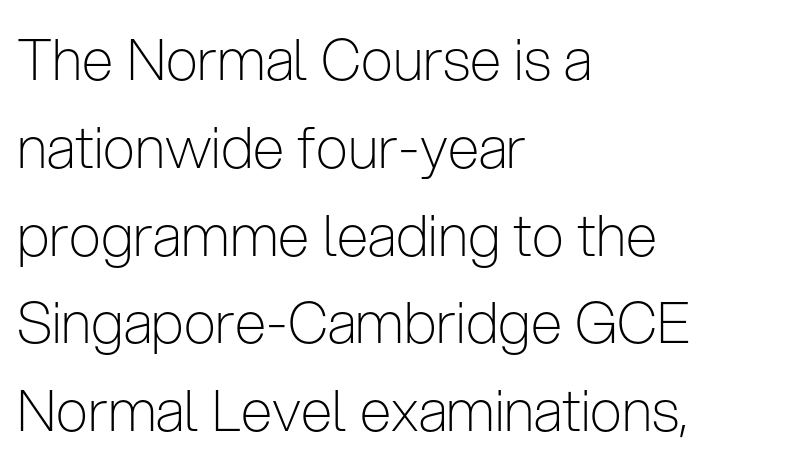
The image shows 57 px light, condensed sans-serif type, upright; set left-aligned, normal line spacing (1.54x), normal letter spacing, not underlined; low stroke contrast and a medium x-height.
